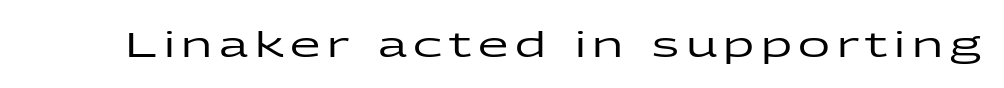
Q: Is the text italic (slanted)? A: No, it is upright.
Q: Is the typeface a serif or a sans-serif typeface? A: Sans-serif.
Q: Is the text underlined? A: No.
Q: Width (condensed, normal, or wide)? A: Wide.
Q: Stroke contrast? A: Low.
Q: x-height? A: Medium.
Q: Monospaced? A: No.
